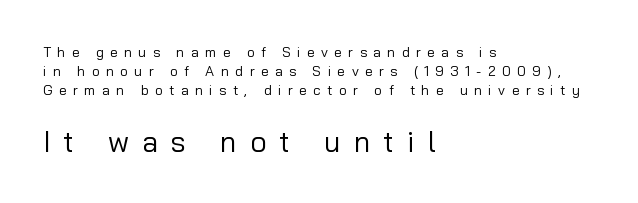
The image shows 29 px regular-weight sans-serif type, upright; set left-aligned, normal line spacing (1.35x), unusually wide letter spacing (+0.45 em), not underlined; the second (bottom) block is 2.07x larger; low stroke contrast and a medium x-height.
